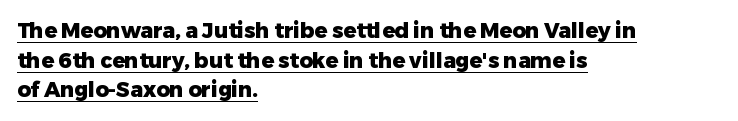
The image shows 21 px bold type, upright; set left-aligned, normal line spacing (1.41x), normal letter spacing, underlined.
